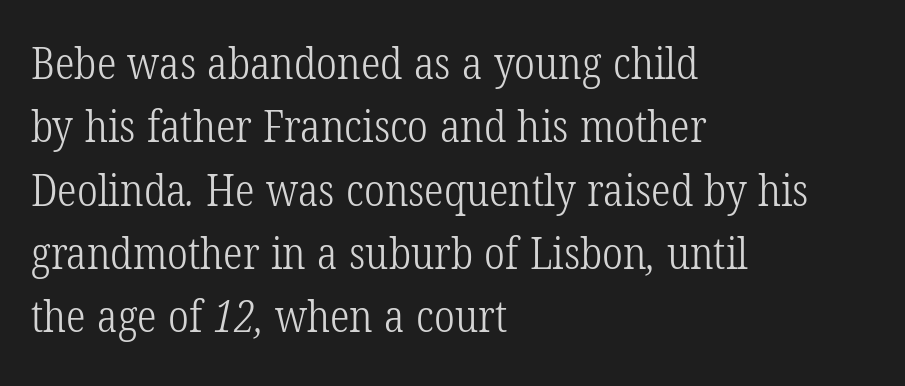
The image shows 44 px light, condensed serif type; set left-aligned, normal line spacing (1.44x), normal letter spacing, not underlined; low stroke contrast and a medium x-height.
